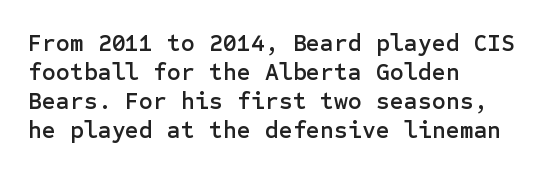
{"italic": "no", "underline": "no", "align": "left", "line_spacing_ratio": 1.21, "letter_spacing": "normal", "letter_spacing_em": 0.0, "glyph_px": 24}
